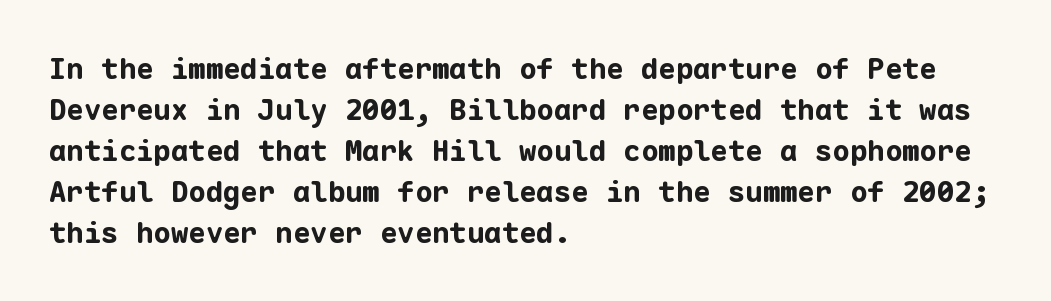
{"serif": "no", "italic": "no", "bold": "yes", "weight": "bold", "width": "normal", "stroke_contrast": "low", "x_height": "medium", "monospaced": "yes", "underline": "no", "align": "left", "line_spacing": "normal", "line_spacing_ratio": 1.41, "letter_spacing": "normal", "letter_spacing_em": 0.0, "glyph_px": 29}
